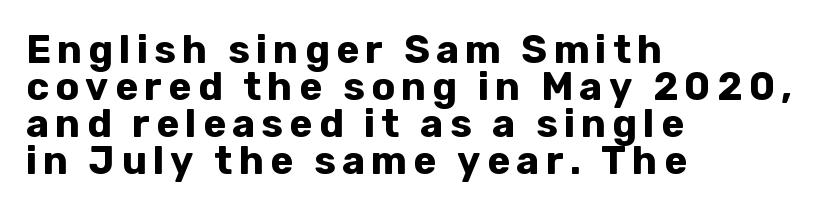
The image shows 39 px bold sans-serif type, upright; set left-aligned, tight line spacing (0.95x), not underlined; low stroke contrast and a medium x-height.
